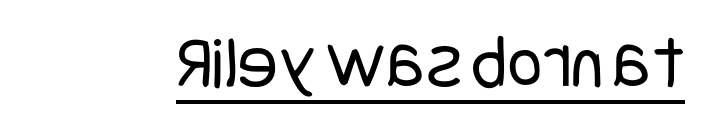
The image shows 75 px regular-weight, condensed sans-serif type, upright; set normal letter spacing, underlined; low stroke contrast and a large x-height.
